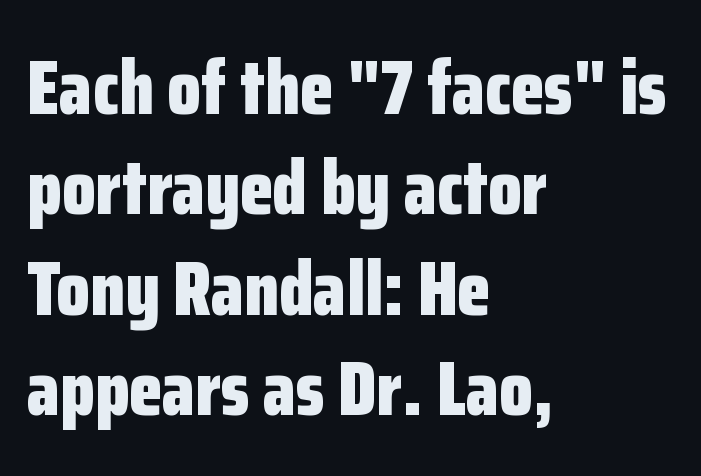
{"serif": "no", "italic": "no", "bold": "yes", "weight": "bold", "width": "condensed", "stroke_contrast": "low", "x_height": "medium", "monospaced": "no", "underline": "no", "align": "left", "line_spacing": "normal", "line_spacing_ratio": 1.32, "letter_spacing": "normal", "letter_spacing_em": 0.0, "glyph_px": 76}
